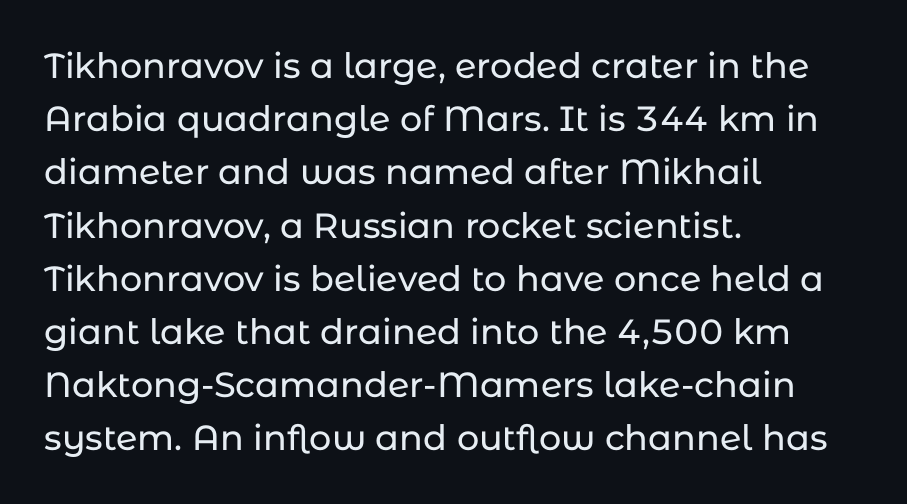
{"serif": "no", "italic": "no", "width": "normal", "stroke_contrast": "low", "x_height": "medium", "monospaced": "no", "underline": "no", "align": "left", "line_spacing": "normal", "line_spacing_ratio": 1.52, "letter_spacing": "normal", "letter_spacing_em": 0.0, "glyph_px": 35}
